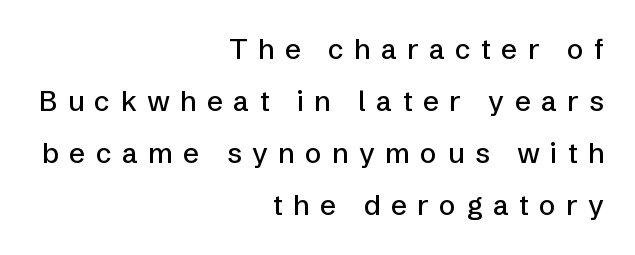
{"serif": "no", "italic": "no", "width": "normal", "stroke_contrast": "low", "x_height": "medium", "monospaced": "no", "underline": "no", "align": "right", "line_spacing_ratio": 1.86, "letter_spacing": "wide", "letter_spacing_em": 0.37, "glyph_px": 28}
